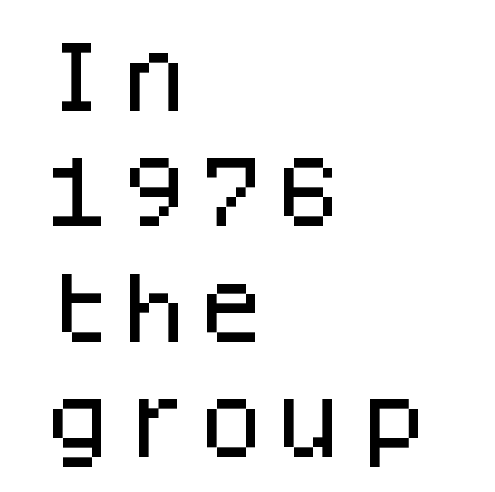
The face used here is monospaced, like something from a code editor. Students, note that the glyphs here touch the page at normal intervals. The designer left line spacing at the default. Descender tails drop into unmarked territory.
